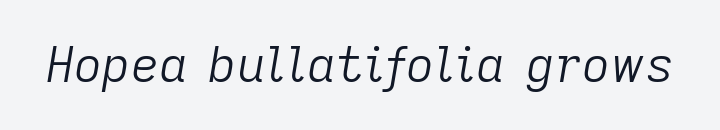
The passage shown is typed in a proportional face where columns would drift. Does the lettering tilt? It does — this is italic. Tracking value appears to be zero — textbook default spacing. The cut favours lightness, reaching ordinary text weight at its darkest. No word sits above an underline.
